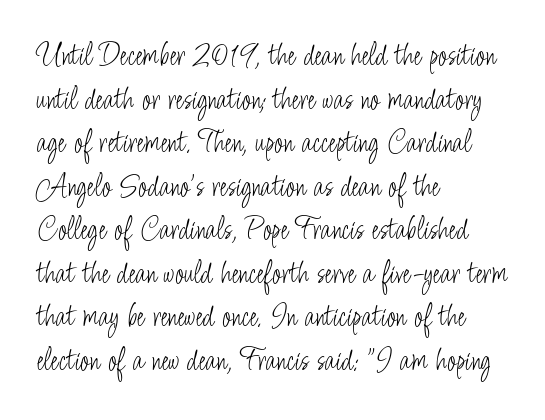
Q: Is the text bold? A: No.
Q: Is the text italic (slanted)? A: Yes.
Q: Is the typeface a serif or a sans-serif typeface? A: Sans-serif.
Q: Is the text underlined? A: No.
Q: How is the paragraph aligned? A: Left-aligned.
Q: Is the spacing between letters normal or unusually wide? A: Normal.
Q: Is the spacing between lines tight, normal or loose? A: Normal.
Q: Width (condensed, normal, or wide)? A: Condensed.
Q: Stroke contrast? A: Low.
Q: x-height? A: Small.
Q: Monospaced? A: No.
